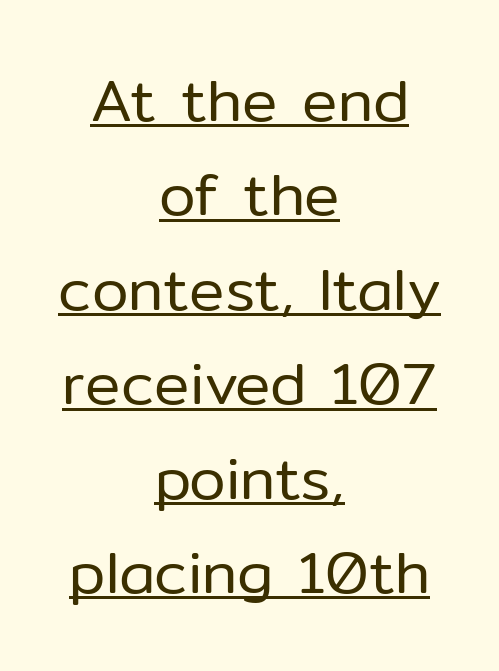
The image shows 59 px regular-weight sans-serif type, upright; set centered, normal line spacing (1.6x), normal letter spacing, underlined; low stroke contrast and a medium x-height.
